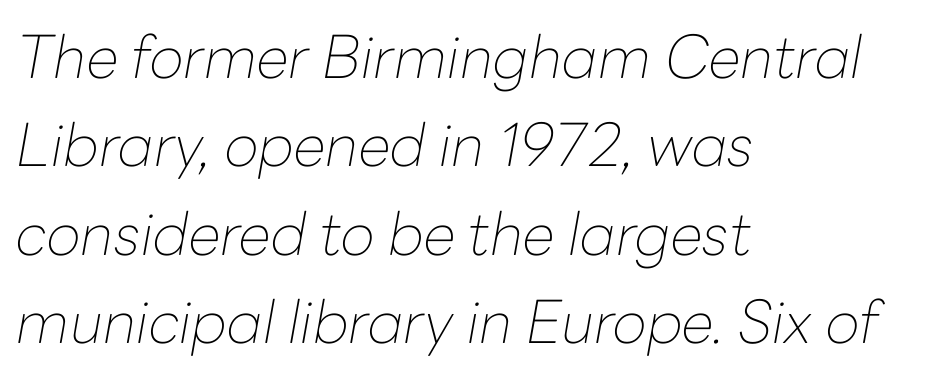
{"italic": "yes", "lean": "right", "slant_degrees": 10, "bold": "no", "weight": "thin", "width": "normal", "stroke_contrast": "low", "x_height": "medium", "monospaced": "no", "underline": "no", "align": "left", "line_spacing": "normal", "line_spacing_ratio": 1.5, "letter_spacing": "normal", "letter_spacing_em": 0.0, "glyph_px": 59}
